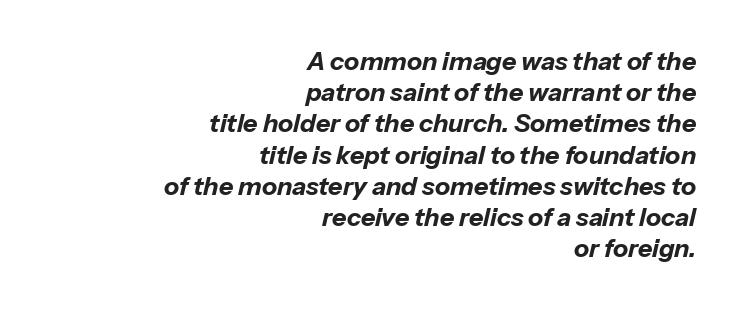
{"italic": "yes", "lean": "right", "slant_degrees": 13, "bold": "yes", "underline": "no", "align": "right", "line_spacing": "normal", "line_spacing_ratio": 1.25, "letter_spacing": "normal", "letter_spacing_em": 0.0, "glyph_px": 25}
